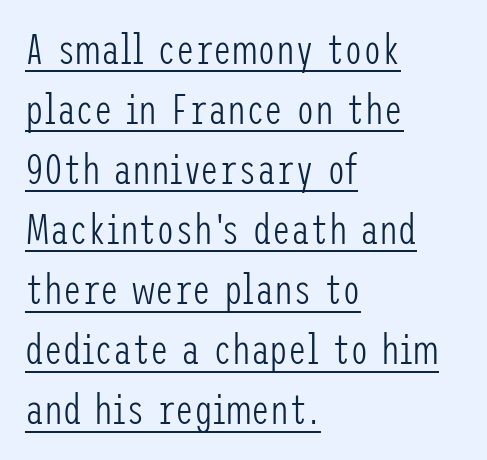
The paragraph shown leans on its left margin. This is not heavy type; no bold has been used. Does the lettering tilt? It doesn't — this is upright. A typesetter would call this zero additional tracking. The block of text has a typical density, with ordinary space between rows.
